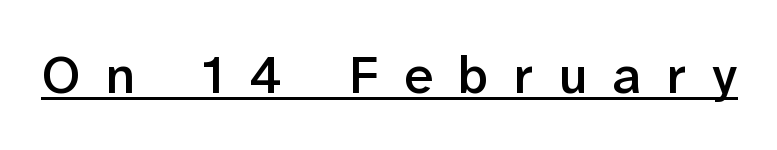
A continuous stroke trails under the words, as in a hyperlink. The font's upright variant was chosen for this text. Think of a printed novel: that variable character pitch is what you see here. Note: no serifs on the glyphs. A bit beefed up — I'd call it semibold rather than bold. A typesetter would call this heavily tracked-out type.
